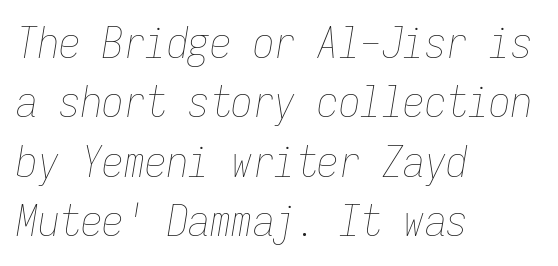
Q: Is the text bold? A: No.
Q: Is the text italic (slanted)? A: Yes, it leans right by about 9 degrees.
Q: Is the text underlined? A: No.
Q: How is the paragraph aligned? A: Left-aligned.
Q: Is the spacing between letters normal or unusually wide? A: Normal.
Q: Is the spacing between lines tight, normal or loose? A: Normal.
Q: Width (condensed, normal, or wide)? A: Condensed.
Q: Stroke contrast? A: Low.
Q: x-height? A: Medium.
Q: Monospaced? A: Yes.
